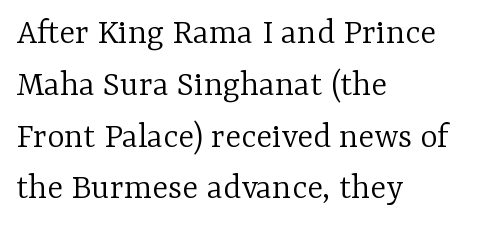
{"serif": "yes", "italic": "no", "bold": "no", "weight": "light", "width": "normal", "stroke_contrast": "low", "x_height": "medium", "monospaced": "no", "underline": "no", "align": "left", "line_spacing": "normal", "line_spacing_ratio": 1.4, "letter_spacing": "normal", "letter_spacing_em": 0.0, "glyph_px": 37}
